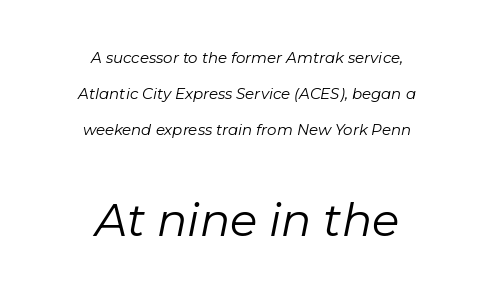
This sample has the flowing, uneven cadence of proportional lettering. Compared with ordinary roman type, these characters are visibly tilted. A typesetter would call this leading open, well beyond the default. The glyphs are unaccompanied by any horizontal stroke below them. The gaps between neighbouring characters are ordinary and unremarkable.
